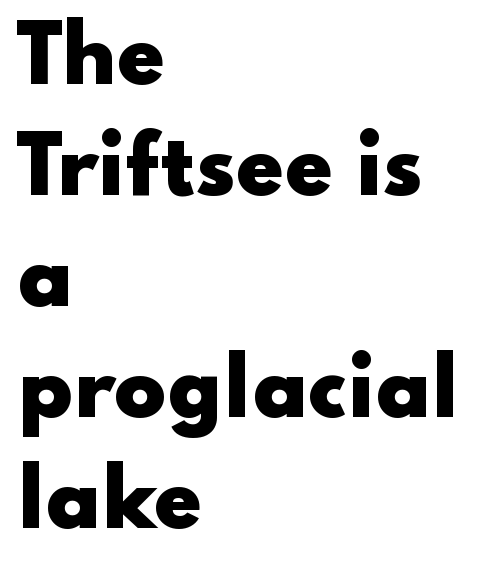
Casual observation: everything's shoved over to the left. Bare-footed words on every line. The axis of the letterforms is exactly vertical. Successive baselines arrive at the customary interval. You could not count columns in this text — the font is proportionally spaced. No feet cap the strokes, marking this as sans-serif type.
